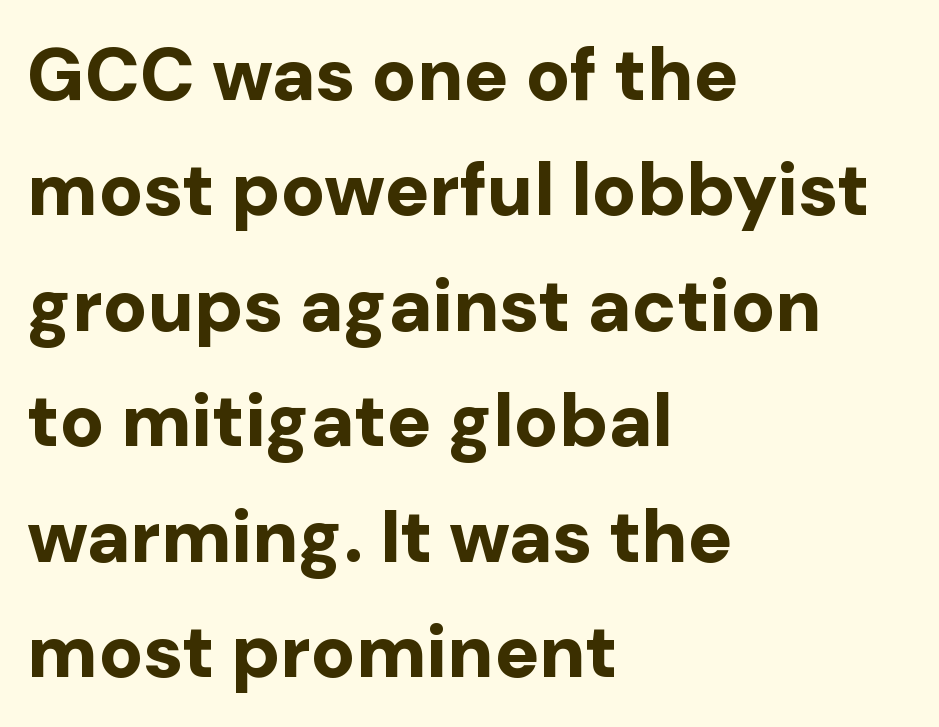
{"serif": "no", "italic": "no", "bold": "yes", "weight": "bold", "width": "normal", "stroke_contrast": "low", "x_height": "medium", "monospaced": "no", "underline": "no", "align": "left", "line_spacing": "normal", "line_spacing_ratio": 1.56, "letter_spacing": "normal", "letter_spacing_em": 0.0, "glyph_px": 74}
